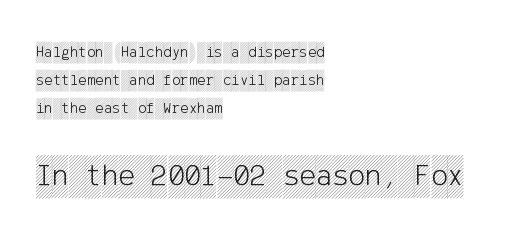
The image shows 31 px condensed type, upright; set left-aligned, line spacing 1.76x, normal letter spacing, not underlined; the second (bottom) block is 1.94x larger; a large x-height.
